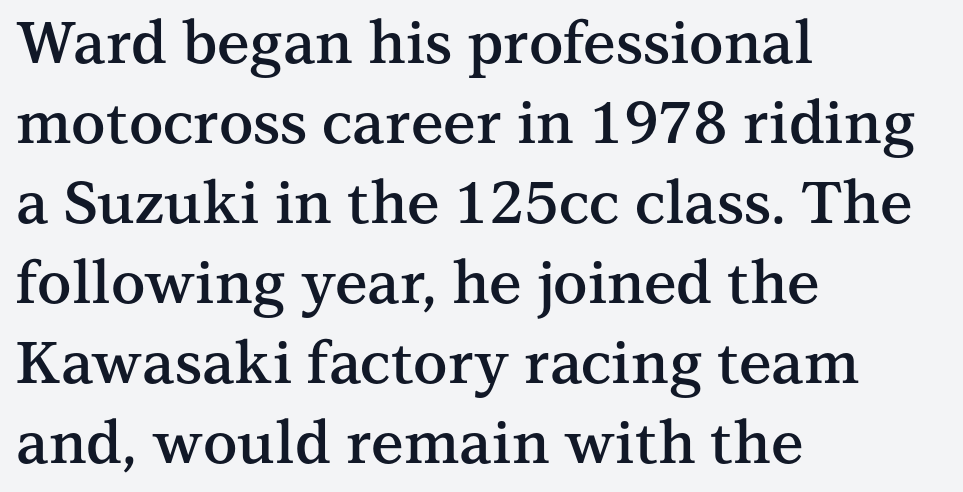
Posture: upright roman. What kind of face is this? One with serifs. A typesetter would call this proportional, since set widths differ per character. This rendering features lettering with no underline. Inter-character spacing is left at the font's built-in metrics.
